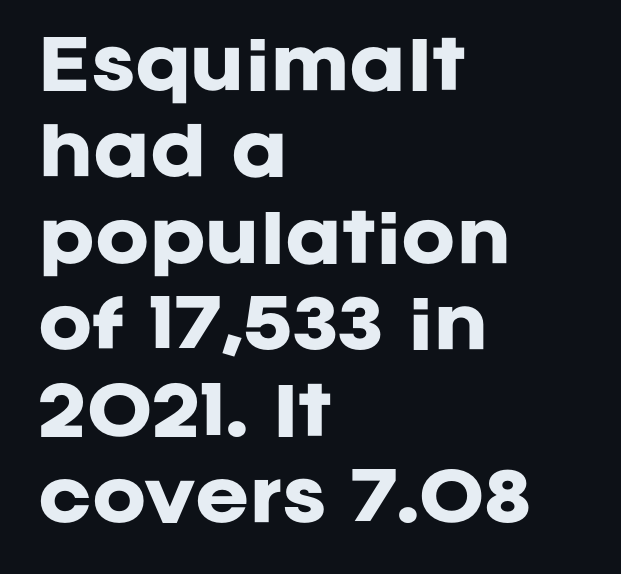
The image shows 65 px heavy sans-serif type, upright; set left-aligned, normal line spacing (1.33x), normal letter spacing, not underlined; low stroke contrast and a large x-height.
